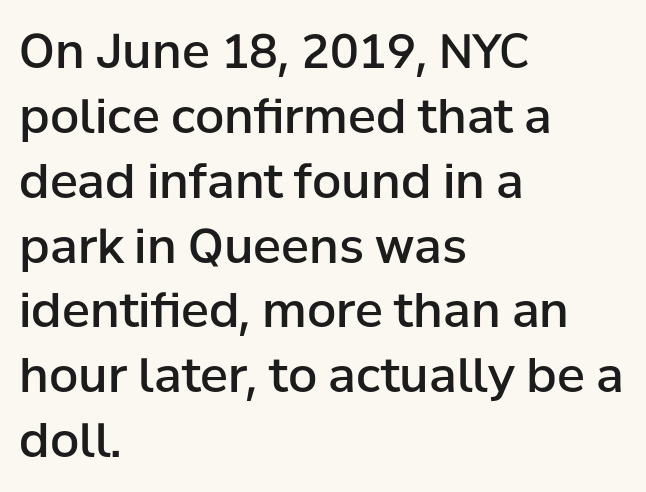
{"serif": "no", "italic": "no", "bold": "semi", "weight": "semibold", "width": "normal", "stroke_contrast": "low", "x_height": "medium", "monospaced": "no", "underline": "no", "align": "left", "line_spacing": "normal", "line_spacing_ratio": 1.38, "letter_spacing": "normal", "letter_spacing_em": 0.0, "glyph_px": 47}
